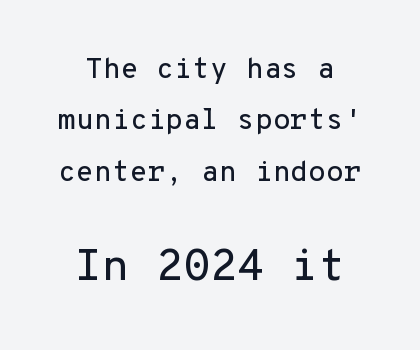
The face used here is rendered with its standard letterfit. No feet cap the strokes, marking this as sans-serif type. The block sitting lower on the canvas is the one with enlarged characters. Spacing verdict: monospaced, one width for all characters. Glance below the letters and you will spot only blank space. No italicization has been applied; the sample stays upright.
